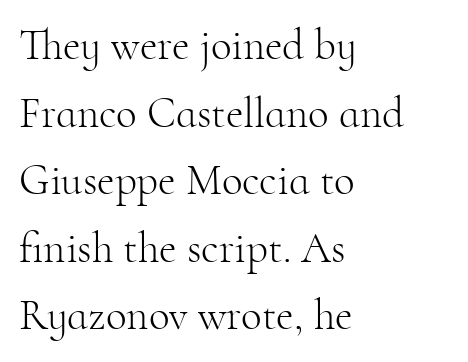
The image shows 43 px light serif type, upright; set left-aligned, normal line spacing (1.57x), normal letter spacing, not underlined; high stroke contrast and a small x-height.
